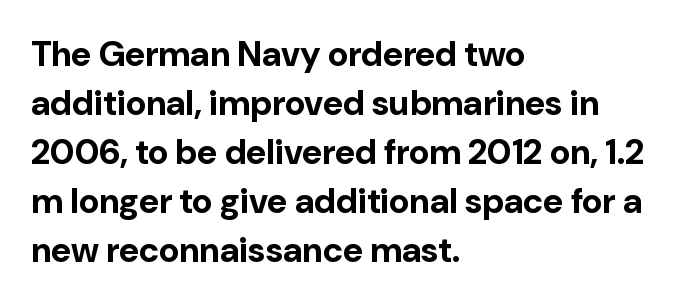
Q: Is the text bold? A: Yes.
Q: Is the text italic (slanted)? A: No, it is upright.
Q: Is the typeface a serif or a sans-serif typeface? A: Sans-serif.
Q: Is the text underlined? A: No.
Q: How is the paragraph aligned? A: Left-aligned.
Q: Is the spacing between letters normal or unusually wide? A: Normal.
Q: Is the spacing between lines tight, normal or loose? A: Normal.
Q: Width (condensed, normal, or wide)? A: Normal.
Q: Stroke contrast? A: Low.
Q: x-height? A: Medium.
Q: Monospaced? A: No.
